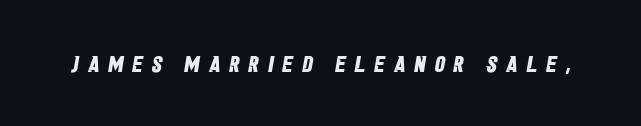
{"bold": "yes", "underline": "no", "letter_spacing": "wide", "letter_spacing_em": 0.39, "glyph_px": 23}
